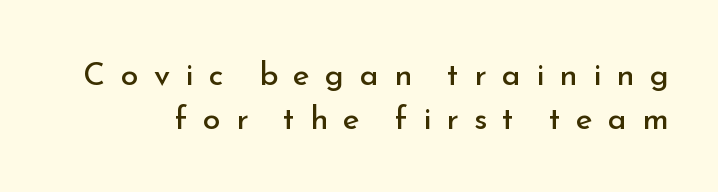
The image shows 32 px regular-weight sans-serif type, upright; set normal line spacing (1.38x), unusually wide letter spacing (+0.48 em), not underlined; low stroke contrast and a small x-height.
